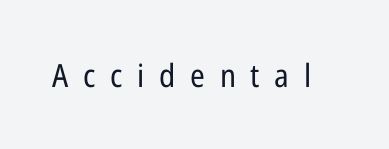
{"serif": "no", "italic": "no", "bold": "no", "weight": "regular", "width": "condensed", "stroke_contrast": "low", "x_height": "medium", "monospaced": "no", "underline": "no", "letter_spacing": "wide", "letter_spacing_em": 0.46, "glyph_px": 32}
